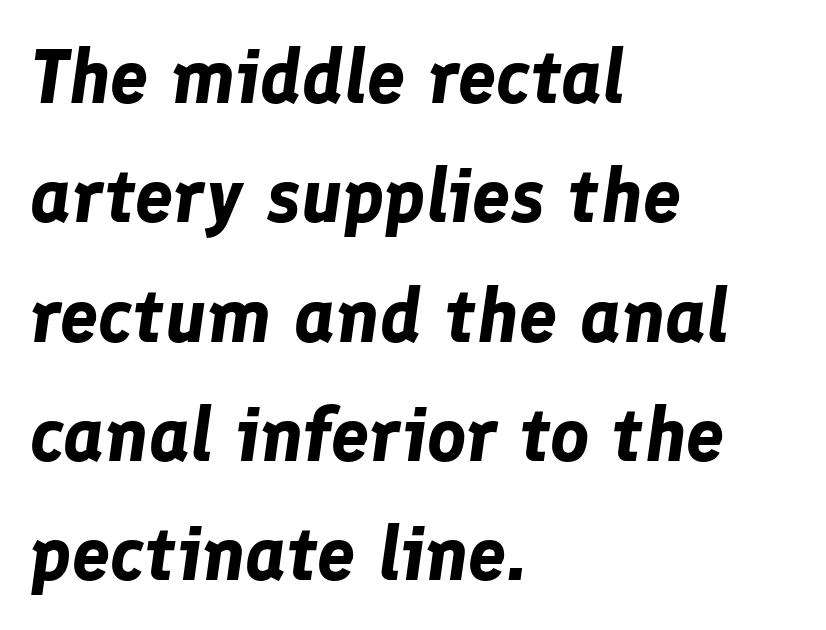
The image shows 76 px bold type, italic (leaning right); set left-aligned, normal line spacing (1.57x), normal letter spacing, not underlined; low stroke contrast and a medium x-height.
